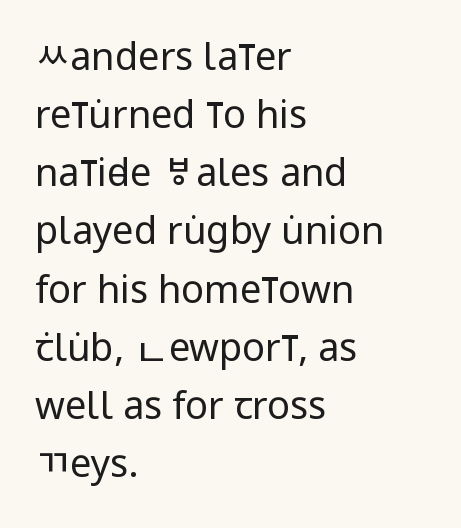
Horizontal bands of white between lines are of average thickness. The setting favours the left margin, as ordinary paragraphs usually do. Every character sits straight up, as roman type does. Nobody drew a line under any word here. Observe the ordinary spacing: letters are neighbours, not strangers. You could not count columns in this text — the font is proportionally spaced.
